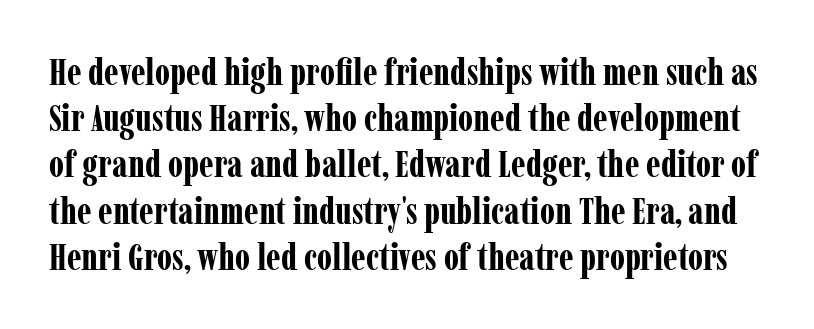
A serif font was chosen for this passage. Italic: no, the glyphs are upright roman. Clear beneath every line of the passage. Thick stems and heavy bowls — unmistakably bold. The line texture is even and compact thanks to regular tracking.
